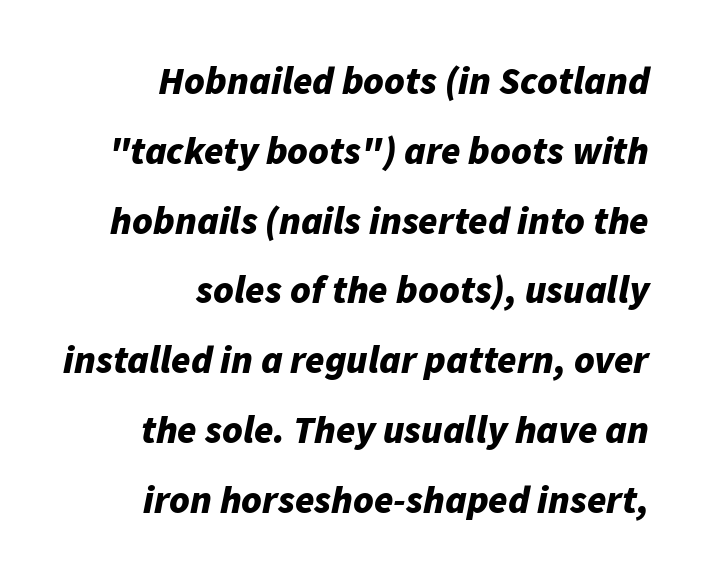
Q: Is the text bold? A: Yes.
Q: Is the text italic (slanted)? A: Yes, it leans right by about 11 degrees.
Q: Is the text underlined? A: No.
Q: How is the paragraph aligned? A: Right-aligned.
Q: Is the spacing between letters normal or unusually wide? A: Normal.
Q: Width (condensed, normal, or wide)? A: Normal.
Q: Stroke contrast? A: Low.
Q: x-height? A: Medium.
Q: Monospaced? A: No.
